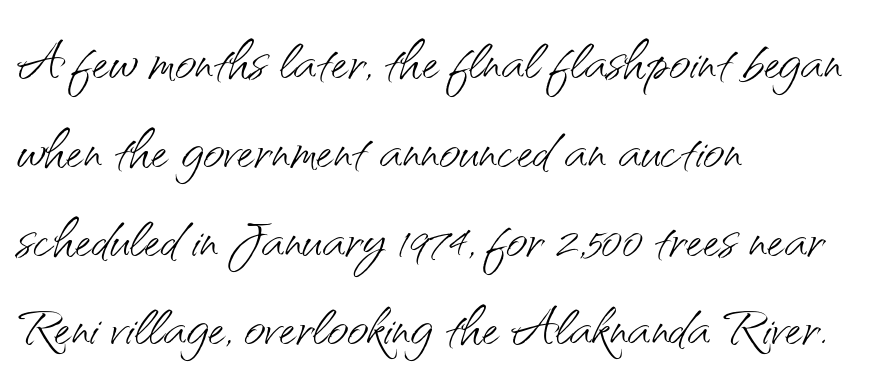
{"serif": "no", "bold": "no", "weight": "light", "width": "normal", "stroke_contrast": "medium", "x_height": "small", "monospaced": "no", "underline": "no", "align": "left", "line_spacing_ratio": 1.2, "letter_spacing": "normal", "letter_spacing_em": 0.0, "glyph_px": 74}
